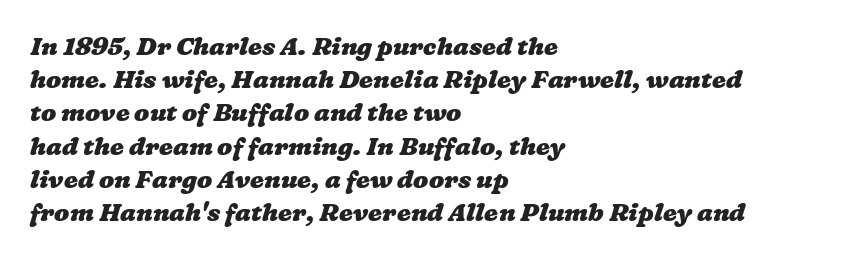
The image shows 25 px bold type; set left-aligned, normal line spacing (1.33x), normal letter spacing, not underlined.
